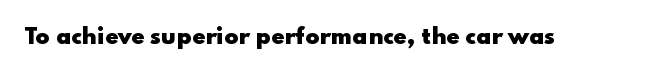
The image shows 21 px bold type, upright; set normal letter spacing, not underlined.
